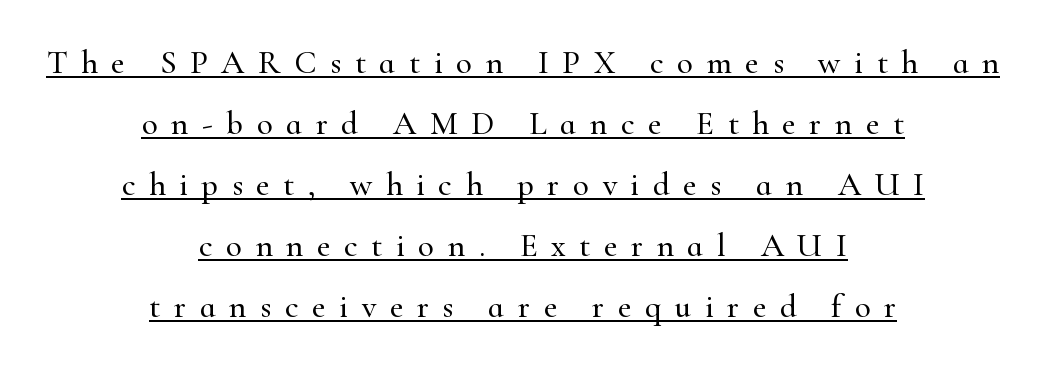
{"serif": "yes", "italic": "no", "width": "normal", "stroke_contrast": "high", "x_height": "small", "monospaced": "no", "underline": "yes", "align": "center", "line_spacing_ratio": 1.85, "letter_spacing": "wide", "letter_spacing_em": 0.41, "glyph_px": 33}
